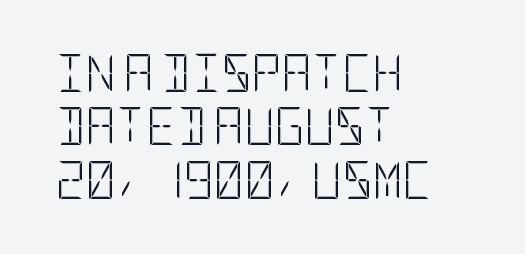
The image shows 37 px light, condensed sans-serif type, upright; set left-aligned, normal line spacing (1.44x), normal letter spacing, not underlined; low stroke contrast and a large x-height.
